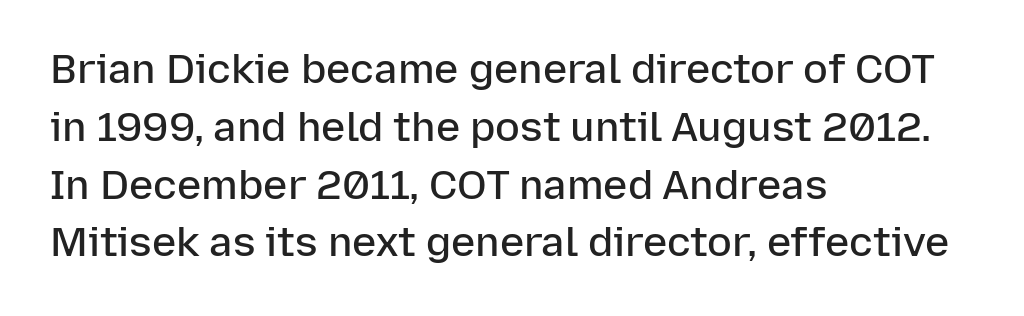
{"serif": "no", "italic": "no", "bold": "semi", "weight": "semibold", "width": "normal", "stroke_contrast": "low", "x_height": "medium", "monospaced": "no", "underline": "no", "align": "left", "line_spacing": "normal", "line_spacing_ratio": 1.41, "letter_spacing": "normal", "letter_spacing_em": 0.0, "glyph_px": 41}
